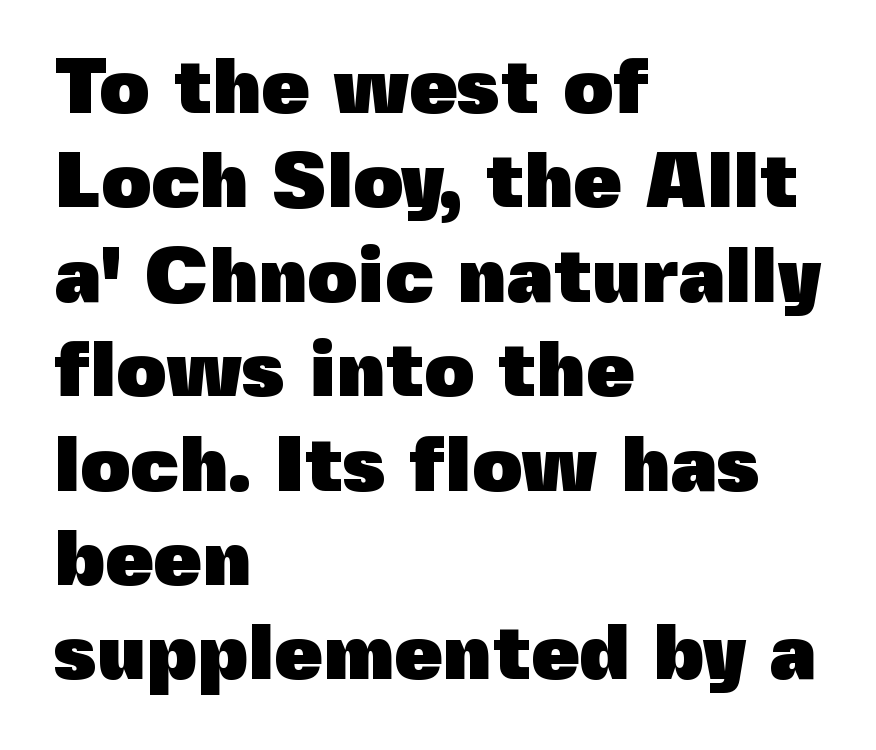
{"serif": "no", "italic": "no", "bold": "yes", "weight": "heavy", "width": "normal", "x_height": "medium", "monospaced": "no", "underline": "no", "align": "left", "line_spacing_ratio": 1.21, "letter_spacing": "normal", "letter_spacing_em": 0.0, "glyph_px": 78}
